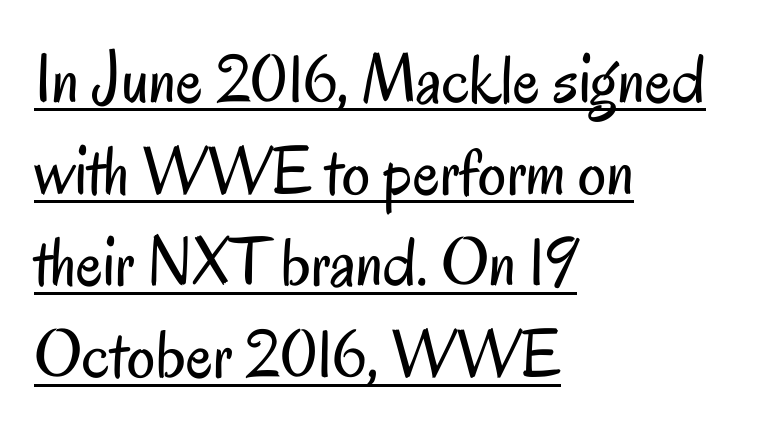
The image shows 70 px regular-weight, condensed sans-serif type, upright; set left-aligned, normal line spacing (1.31x), normal letter spacing, underlined; low stroke contrast and a small x-height.
